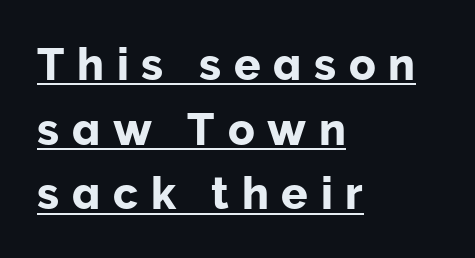
{"serif": "no", "italic": "no", "width": "normal", "stroke_contrast": "low", "x_height": "medium", "monospaced": "no", "underline": "yes", "align": "left", "line_spacing": "normal", "line_spacing_ratio": 1.47, "letter_spacing": "wide", "letter_spacing_em": 0.29, "glyph_px": 44}
